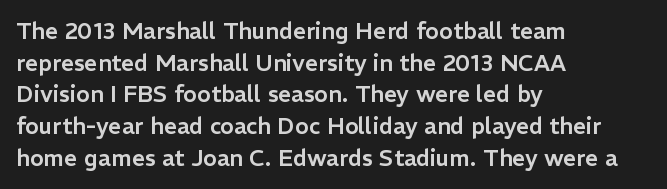
{"italic": "no", "underline": "no", "align": "left", "line_spacing": "normal", "line_spacing_ratio": 1.38, "letter_spacing": "normal", "letter_spacing_em": 0.0, "glyph_px": 23}
